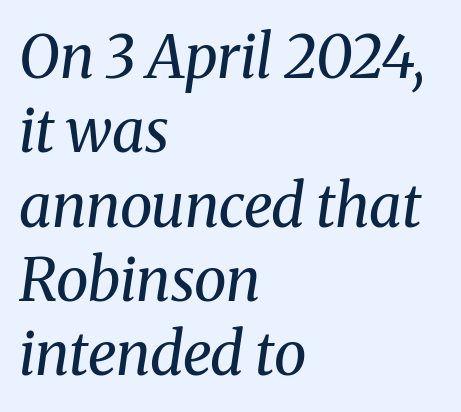
The leading is moderate, giving the passage an even texture. Caption: face not bold, strokes unweighted. The paragraph shown leans on its left margin. The type is set solid horizontally, with unmodified tracking. Small tapered or slab feet sit at the stroke ends, so this counts as serif.
